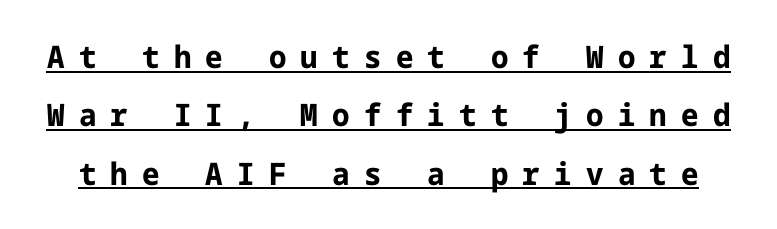
This sample uses expanded letter spacing, leaving extra air between glyphs. Each line of the rendering has a horizontal stroke beneath the glyphs. The strokes are fattened all the way to bold. The lettering stays uniformly vertical, giving the passage a roman look. The designer went with a sans here, leaving each stem footless.
